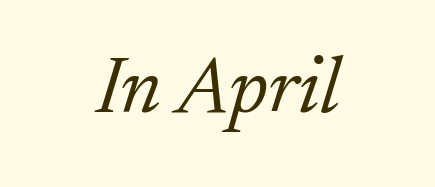
The image shows 80 px light serif type, italic (leaning right); set centered, normal letter spacing, not underlined; low stroke contrast and a medium x-height.
